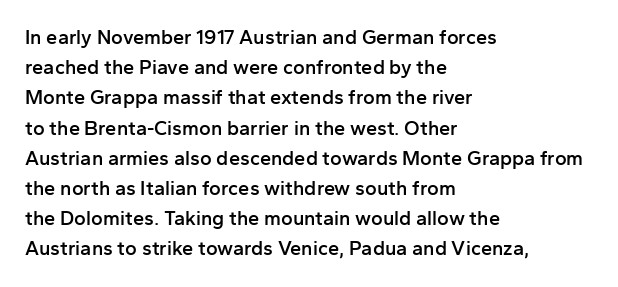
{"italic": "no", "bold": "semi", "underline": "no", "align": "left", "line_spacing": "normal", "line_spacing_ratio": 1.51, "letter_spacing": "normal", "letter_spacing_em": 0.0, "glyph_px": 20}
